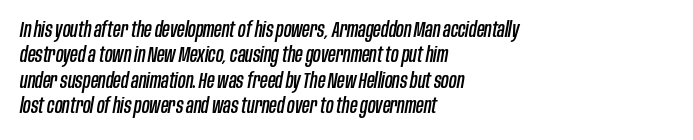
Look at the tracking — it's just the regular setting, nothing added. If you drew a ruler down the left edge, every line would touch it. The font's italic variant was chosen for this text. Letters rest on an invisible, unmarked baseline.
